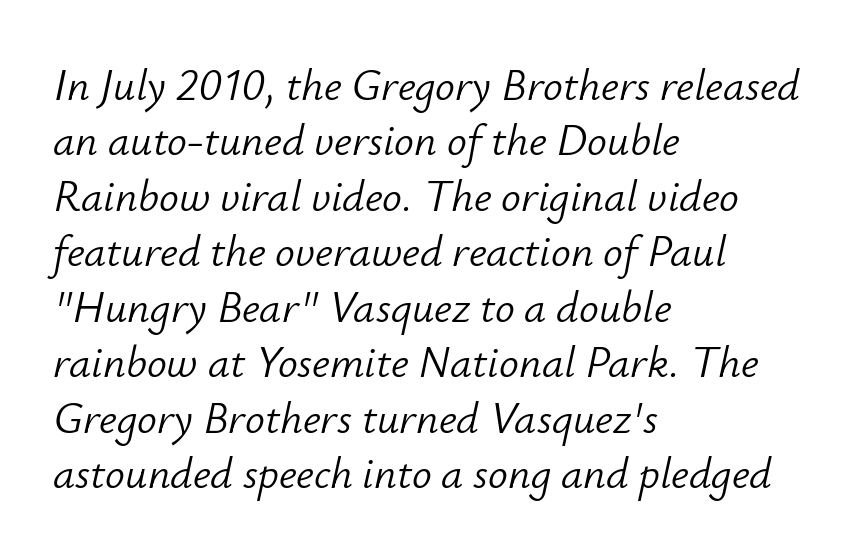
The image shows 44 px light type, italic (leaning right); set left-aligned, normal line spacing (1.26x), normal letter spacing, not underlined; low stroke contrast and a small x-height.
